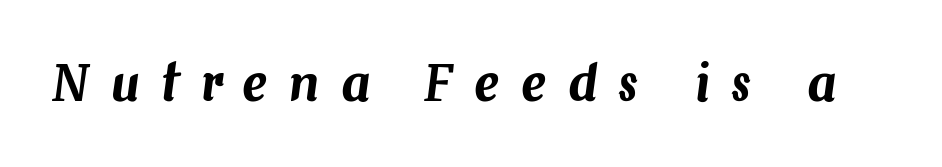
{"italic": "yes", "lean": "right", "slant_degrees": 7, "width": "normal", "stroke_contrast": "medium", "x_height": "medium", "monospaced": "no", "underline": "no", "letter_spacing": "wide", "letter_spacing_em": 0.44, "glyph_px": 49}
